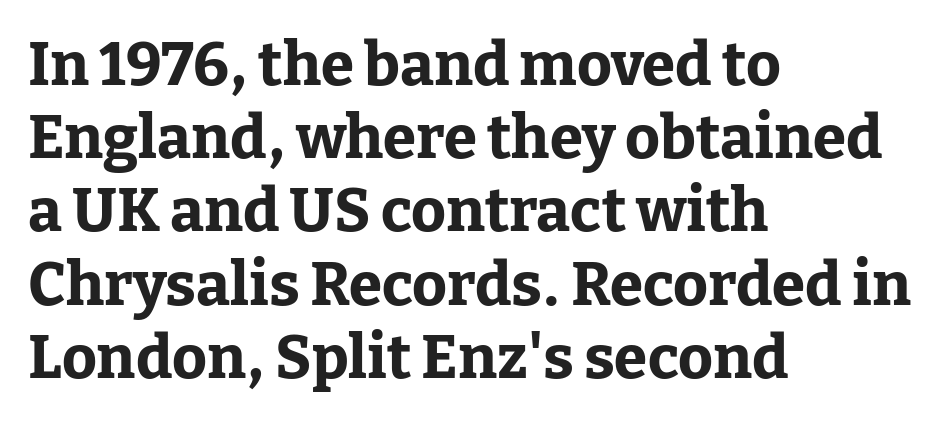
The letters carry serifs — small finishing strokes at the ends of their stems. A typesetter would call this proportional, since set widths differ per character. The tracking reads as untouched default to a designer's eye. Nope, not italic — everything's standing straight. Nobody drew a line under any word here.
